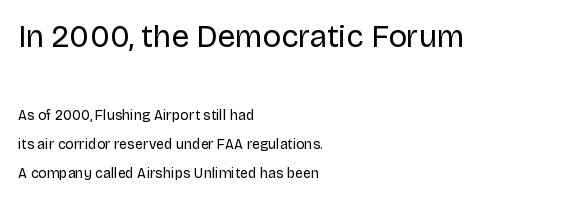
The passage shown is typed in a proportional face where columns would drift. Compared with typical body copy, the letter spacing here is the same. Where is the straight margin? On the left. Each new line begins a long way beneath the previous one. Quick note: not italic, upright. Compare the two chunks: the upper has the greater cap height.
